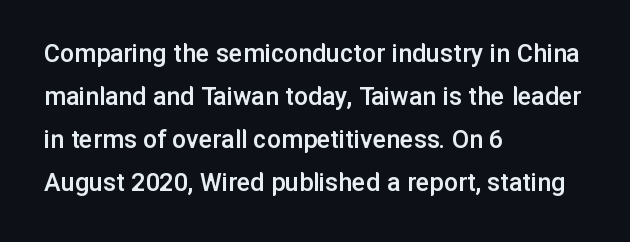
The image shows 28 px semibold sans-serif type, upright; set left-aligned, normal line spacing (1.54x), normal letter spacing, not underlined; low stroke contrast and a medium x-height.
